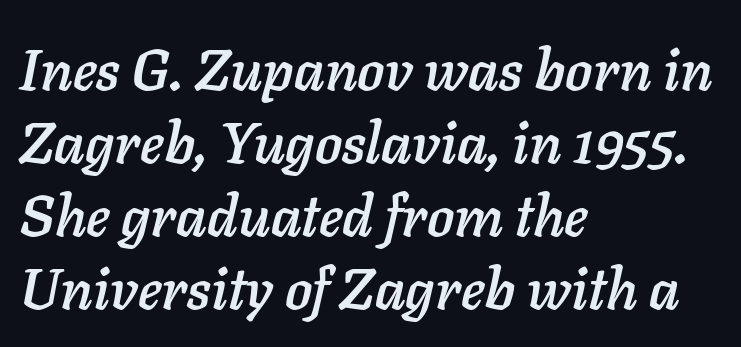
{"italic": "yes", "lean": "right", "slant_degrees": 11, "width": "normal", "stroke_contrast": "low", "x_height": "medium", "monospaced": "no", "underline": "no", "align": "left", "line_spacing": "normal", "line_spacing_ratio": 1.28, "letter_spacing": "normal", "letter_spacing_em": 0.0, "glyph_px": 57}
